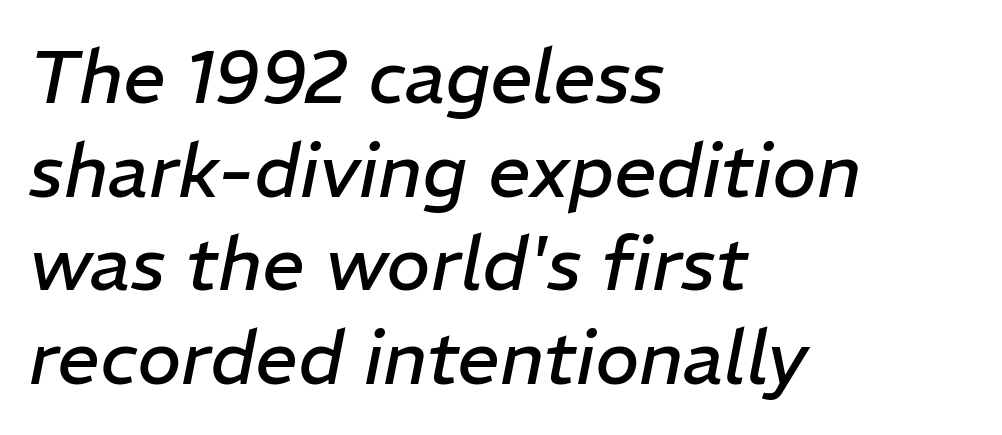
{"italic": "yes", "lean": "right", "slant_degrees": 11, "bold": "no", "weight": "regular", "width": "normal", "stroke_contrast": "low", "x_height": "medium", "monospaced": "no", "underline": "no", "align": "left", "line_spacing": "normal", "line_spacing_ratio": 1.25, "letter_spacing": "normal", "letter_spacing_em": 0.0, "glyph_px": 75}
